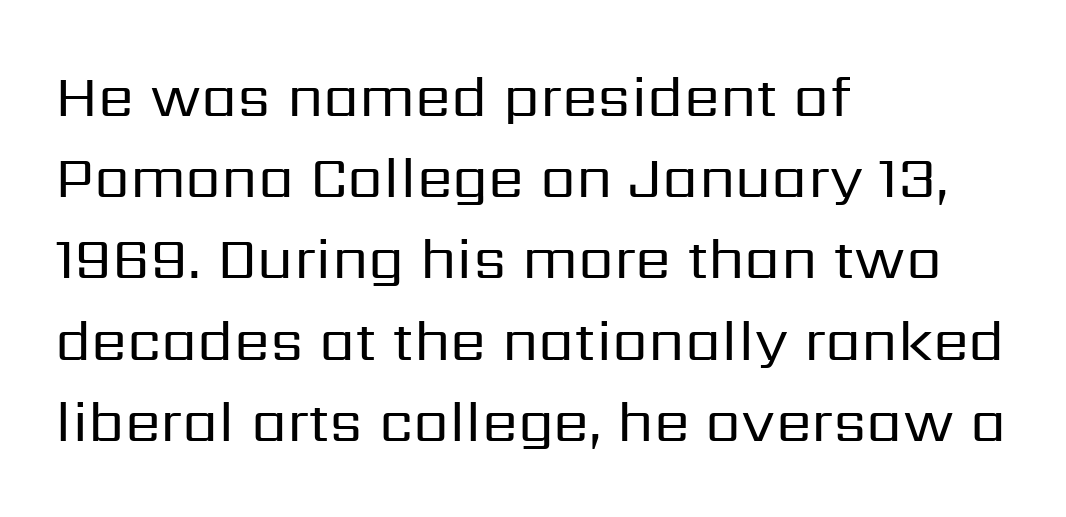
Q: Is the text bold? A: No.
Q: Is the text italic (slanted)? A: No, it is upright.
Q: Is the typeface a serif or a sans-serif typeface? A: Sans-serif.
Q: Is the text underlined? A: No.
Q: How is the paragraph aligned? A: Left-aligned.
Q: Is the spacing between letters normal or unusually wide? A: Normal.
Q: Is the spacing between lines tight, normal or loose? A: Normal.
Q: Width (condensed, normal, or wide)? A: Normal.
Q: Stroke contrast? A: Low.
Q: x-height? A: Medium.
Q: Monospaced? A: No.
